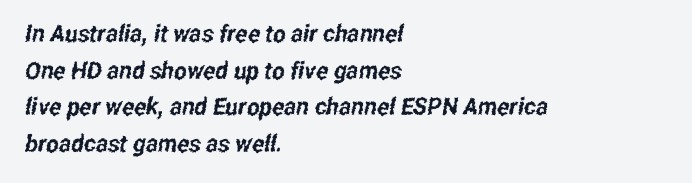
{"underline": "no", "align": "left", "line_spacing": "normal", "line_spacing_ratio": 1.53, "letter_spacing": "normal", "letter_spacing_em": 0.0, "glyph_px": 24}
